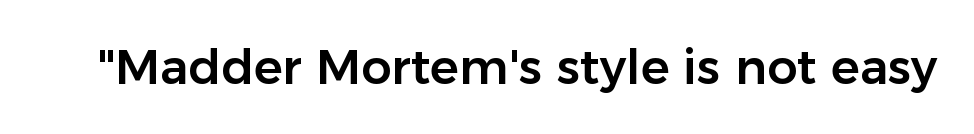
The image shows 48 px sans-serif type, upright; set normal letter spacing, not underlined; low stroke contrast and a medium x-height.
